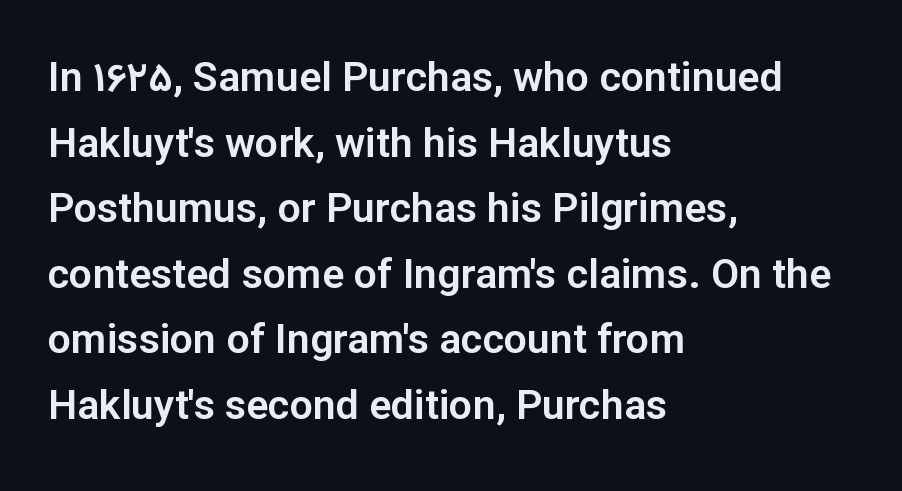
Is this a fixed-width face? No — the glyphs have proportional, varying widths. The specimen reads as upright at a glance. One-word summary of the alignment: left. Short note: letters normally spaced. Anything drawn beneath the words? Only blank space.
